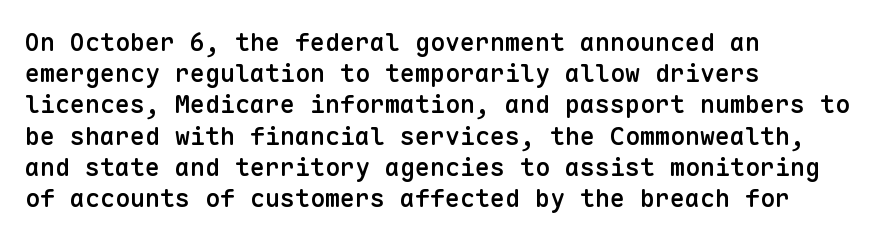
The image shows 25 px text type, upright; set left-aligned, normal line spacing (1.25x), normal letter spacing, not underlined.
